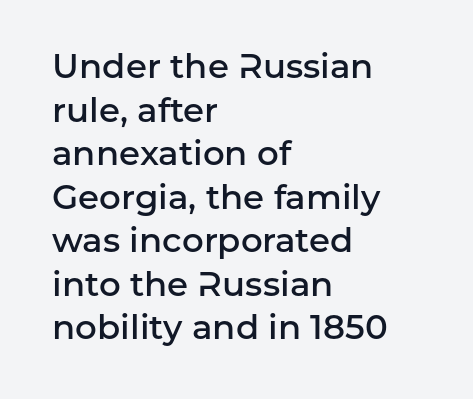
The image shows 34 px semibold sans-serif type, upright; set left-aligned, normal line spacing (1.28x), normal letter spacing, not underlined; low stroke contrast and a medium x-height.
